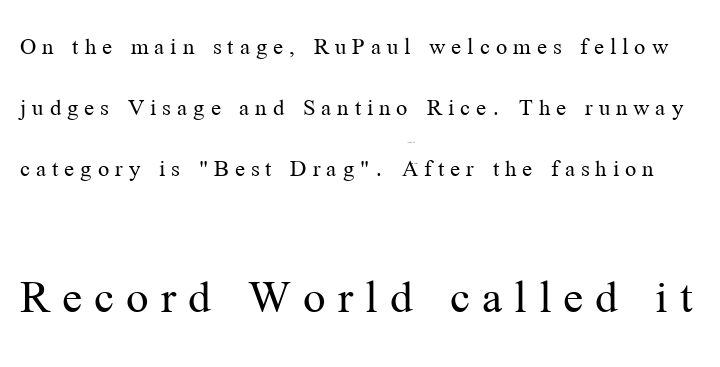
The image shows 50 px regular-weight serif type, upright; set loose line spacing (2.45x), unusually wide letter spacing (+0.24 em), not underlined; the second (bottom) block is 2.0x larger; medium stroke contrast and a medium x-height.
